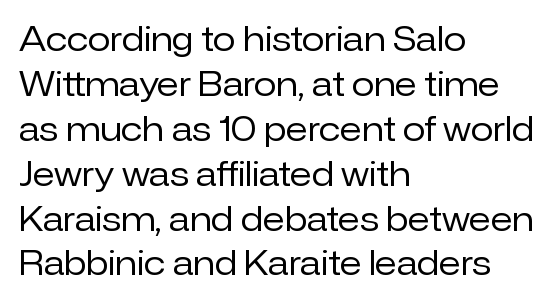
Default kerning and tracking; the words read as compact shapes. Each letter's strokes conclude bluntly, with no projecting serifs. The face used here is proportionally spaced, like ordinary book or web type. If you drew a ruler down the left edge, every line would touch it.
